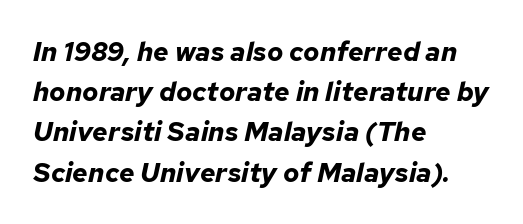
{"italic": "yes", "lean": "right", "slant_degrees": 12, "bold": "yes", "underline": "no", "align": "left", "line_spacing": "normal", "line_spacing_ratio": 1.49, "letter_spacing": "normal", "letter_spacing_em": 0.0, "glyph_px": 27}
